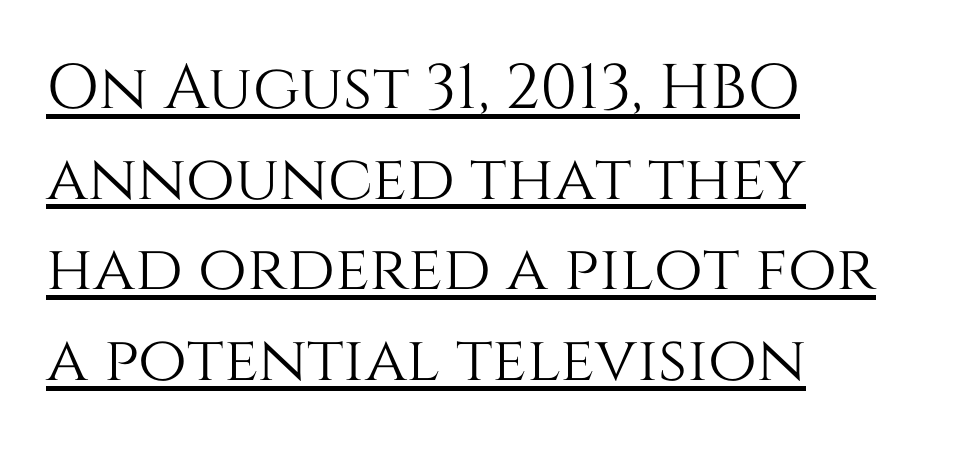
{"italic": "no", "width": "normal", "stroke_contrast": "medium", "x_height": "large", "monospaced": "no", "underline": "yes", "align": "left", "line_spacing": "normal", "line_spacing_ratio": 1.44, "letter_spacing": "normal", "letter_spacing_em": 0.0, "glyph_px": 63}
